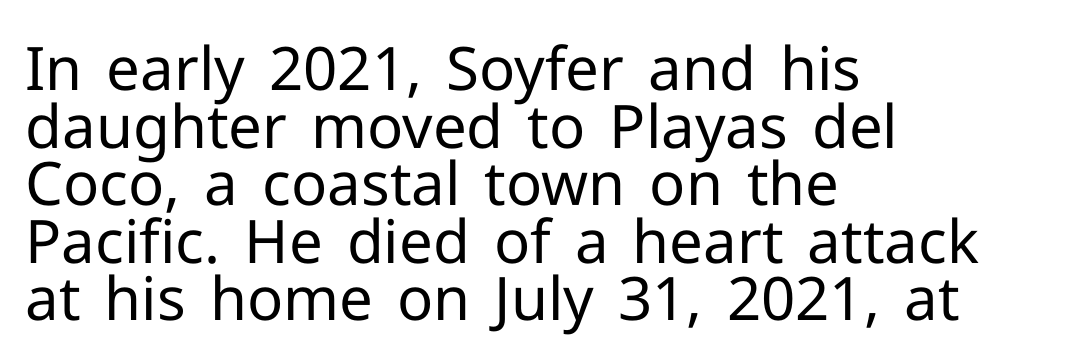
Q: Is the text bold? A: No.
Q: Is the text italic (slanted)? A: No, it is upright.
Q: Is the typeface a serif or a sans-serif typeface? A: Sans-serif.
Q: Is the text underlined? A: No.
Q: How is the paragraph aligned? A: Left-aligned.
Q: Is the spacing between letters normal or unusually wide? A: Normal.
Q: Is the spacing between lines tight, normal or loose? A: Tight.
Q: Width (condensed, normal, or wide)? A: Normal.
Q: Stroke contrast? A: Low.
Q: x-height? A: Medium.
Q: Monospaced? A: No.
